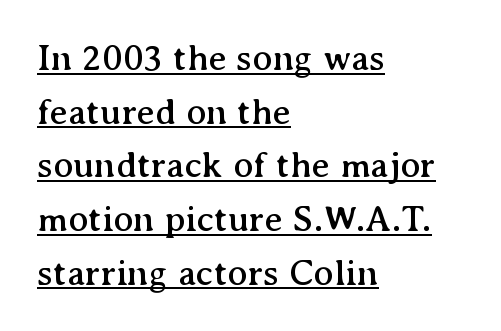
The image shows 37 px serif type, upright; set left-aligned, normal line spacing (1.45x), normal letter spacing, underlined; medium stroke contrast and a medium x-height.
